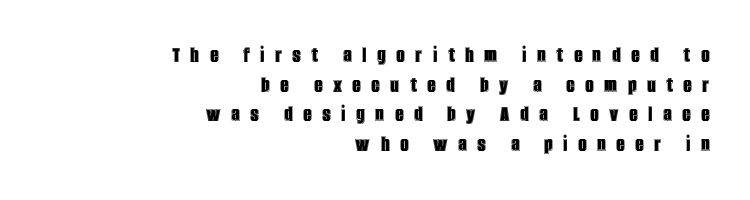
The setting favours the right margin, as signatures and pull-quotes sometimes do. Notice how the stems are strictly vertical — no italics here. Is the letter spacing exaggerated? Yes — the characters are pushed far apart. Clear beneath every line of the passage.
